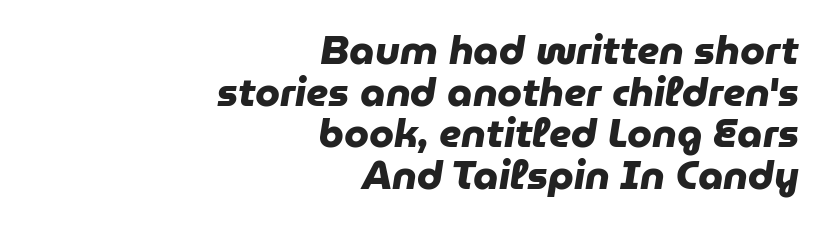
Q: Is the text bold? A: Yes.
Q: Is the typeface a serif or a sans-serif typeface? A: Sans-serif.
Q: Is the text underlined? A: No.
Q: How is the paragraph aligned? A: Right-aligned.
Q: Is the spacing between letters normal or unusually wide? A: Normal.
Q: Is the spacing between lines tight, normal or loose? A: Tight.
Q: Width (condensed, normal, or wide)? A: Normal.
Q: Stroke contrast? A: Low.
Q: x-height? A: Medium.
Q: Monospaced? A: No.
